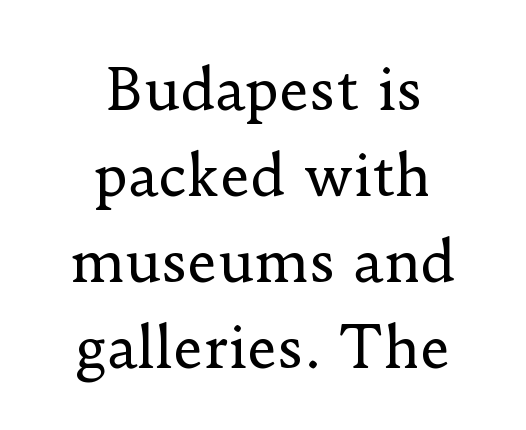
{"serif": "yes", "italic": "no", "bold": "no", "weight": "regular", "width": "normal", "stroke_contrast": "low", "x_height": "small", "monospaced": "no", "underline": "no", "align": "center", "line_spacing": "normal", "line_spacing_ratio": 1.51, "letter_spacing": "normal", "letter_spacing_em": 0.0, "glyph_px": 57}
